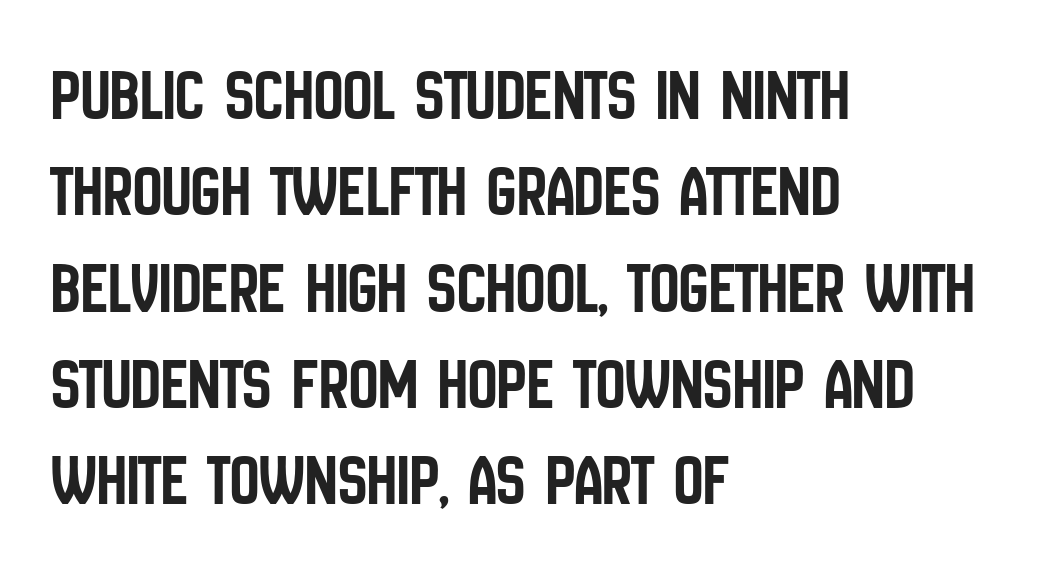
{"serif": "no", "italic": "no", "width": "condensed", "stroke_contrast": "low", "x_height": "large", "monospaced": "no", "underline": "no", "align": "left", "line_spacing": "normal", "line_spacing_ratio": 1.32, "letter_spacing": "normal", "letter_spacing_em": 0.0, "glyph_px": 73}
